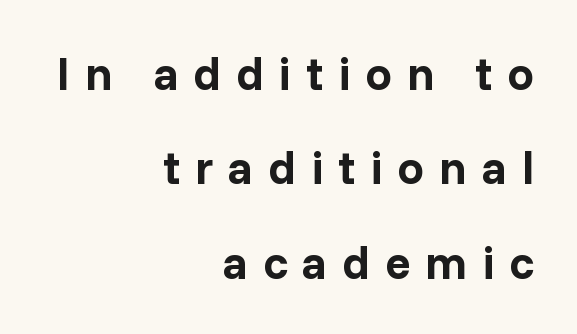
{"serif": "no", "italic": "no", "bold": "yes", "weight": "bold", "width": "normal", "stroke_contrast": "low", "x_height": "medium", "monospaced": "no", "underline": "no", "align": "right", "line_spacing": "loose", "line_spacing_ratio": 2.01, "letter_spacing": "wide", "letter_spacing_em": 0.32, "glyph_px": 47}
